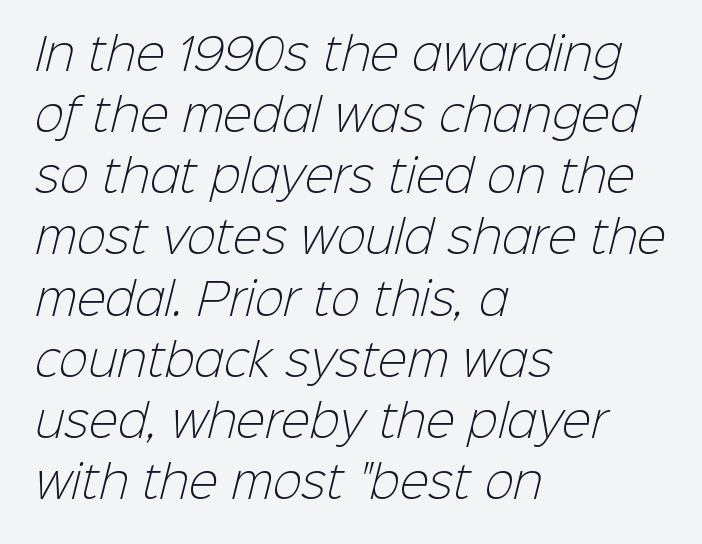
The image shows 44 px light sans-serif type; set left-aligned, normal line spacing (1.39x), normal letter spacing, not underlined; low stroke contrast and a medium x-height.
